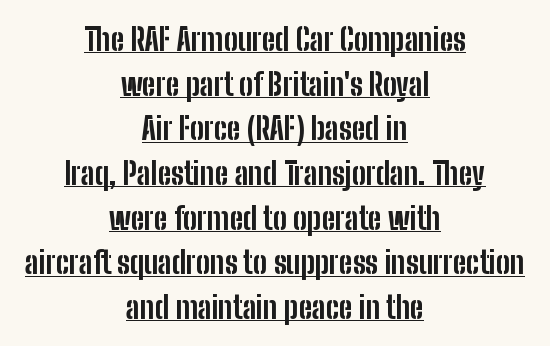
The image shows 31 px bold, condensed sans-serif type, upright; set centered, normal line spacing (1.44x), normal letter spacing, underlined; low stroke contrast and a medium x-height.
